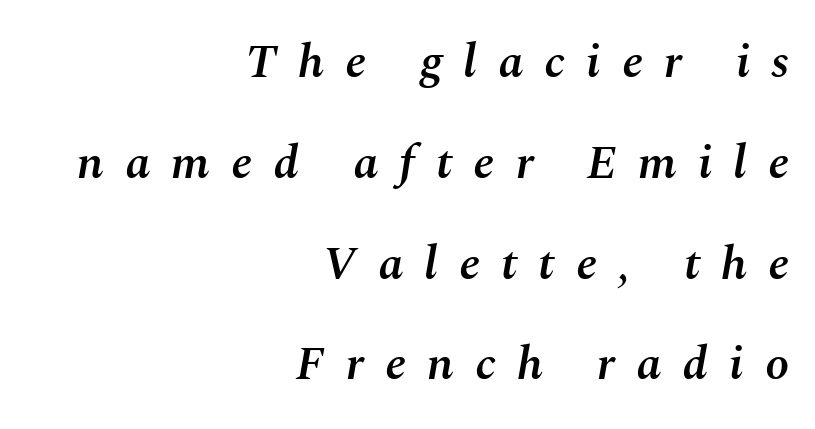
Character widths vary here, with narrow letters taking less room than wide ones. Interline gaps are noticeably wide in this sample. Check under the words: just untouched page. The text block is weighted toward the right margin, trailing off unevenly leftward.
